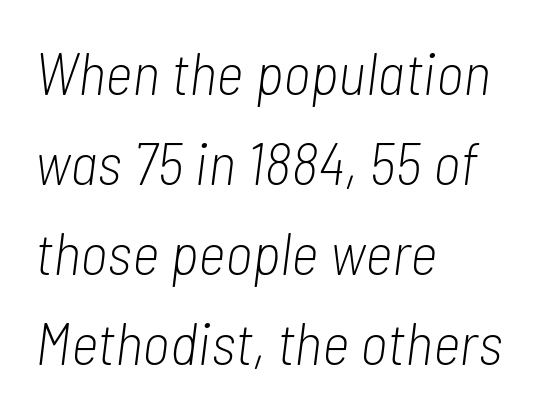
The image shows 60 px light, condensed type, italic (leaning right); set left-aligned, normal line spacing (1.5x), normal letter spacing, not underlined; low stroke contrast and a medium x-height.
